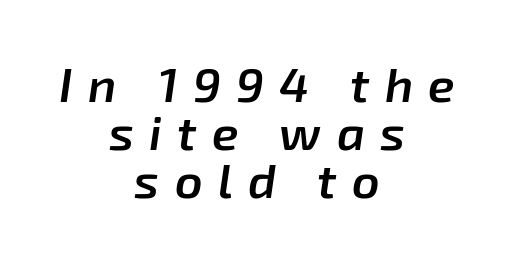
The image shows 48 px semibold type, italic (leaning right); set centered, tight line spacing (1.0x), unusually wide letter spacing (+0.32 em), not underlined; low stroke contrast and a medium x-height.
